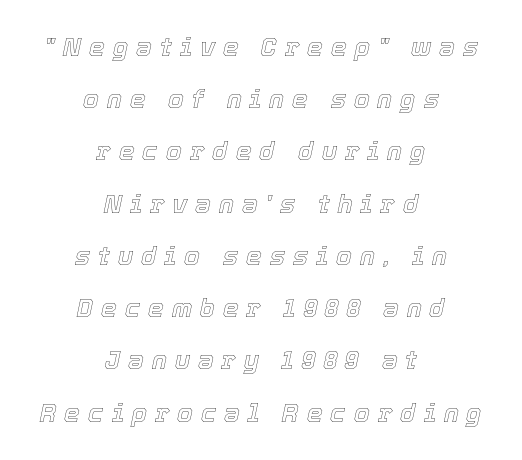
{"italic": "yes", "lean": "right", "slant_degrees": 12, "underline": "no", "align": "center", "line_spacing": "loose", "line_spacing_ratio": 2.09, "letter_spacing": "wide", "letter_spacing_em": 0.32, "glyph_px": 25}
